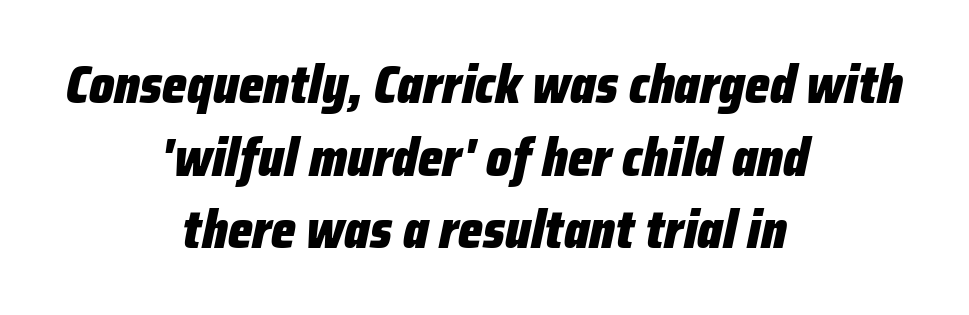
The gaps between neighbouring characters are ordinary and unremarkable. Looking at the ascenders, they clearly lean. This rendering uses center alignment, leaving both contours irregular but symmetric. The space between consecutive lines is moderate.
